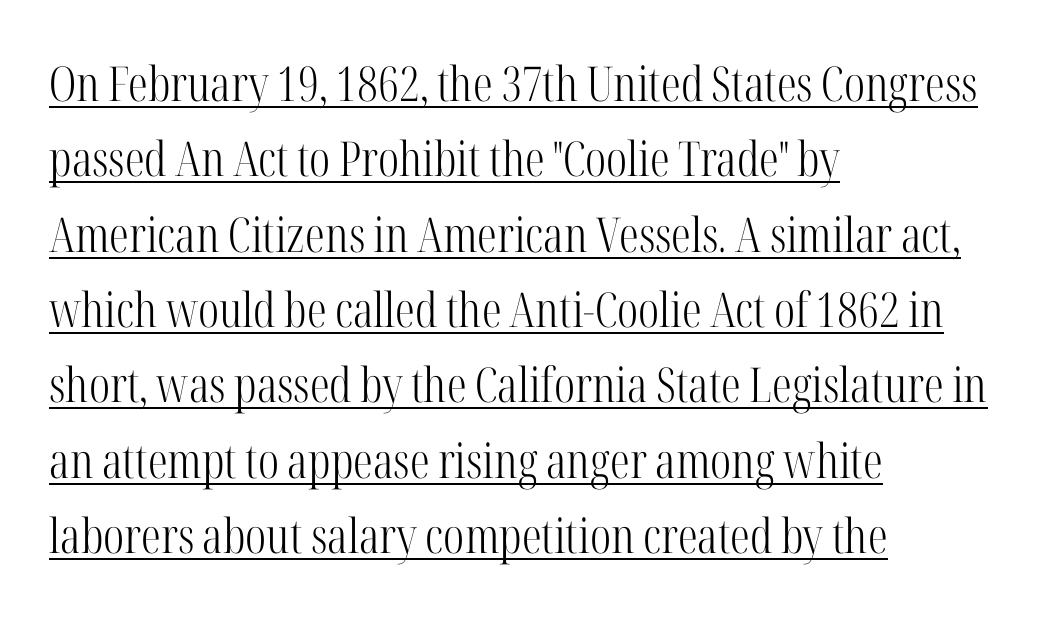
The image shows 48 px light, condensed serif type, upright; set left-aligned, normal line spacing (1.57x), normal letter spacing, underlined; high stroke contrast and a medium x-height.
